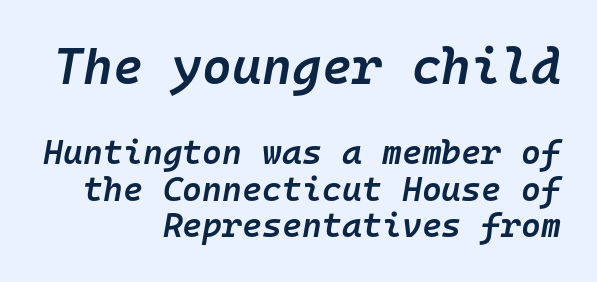
Does extra space separate the letters? No, they use regular spacing. The glyphs have the mass of a demibold cut, below bold. Two sizes are in play, and the larger belongs to the first block. Each new line begins almost immediately beneath the previous one. The ragged edge is on the left, which tells us the setting is flush right. Spacing verdict: monospaced, one width for all characters.
